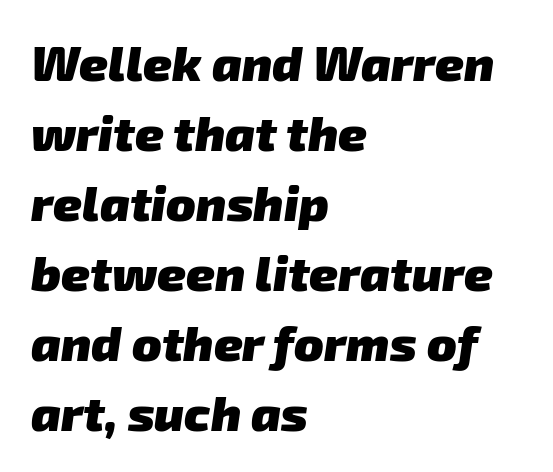
Q: Is the text bold? A: Yes.
Q: Is the typeface a serif or a sans-serif typeface? A: Sans-serif.
Q: Is the text underlined? A: No.
Q: How is the paragraph aligned? A: Left-aligned.
Q: Is the spacing between letters normal or unusually wide? A: Normal.
Q: Is the spacing between lines tight, normal or loose? A: Normal.
Q: Width (condensed, normal, or wide)? A: Normal.
Q: Stroke contrast? A: Low.
Q: x-height? A: Medium.
Q: Monospaced? A: No.
